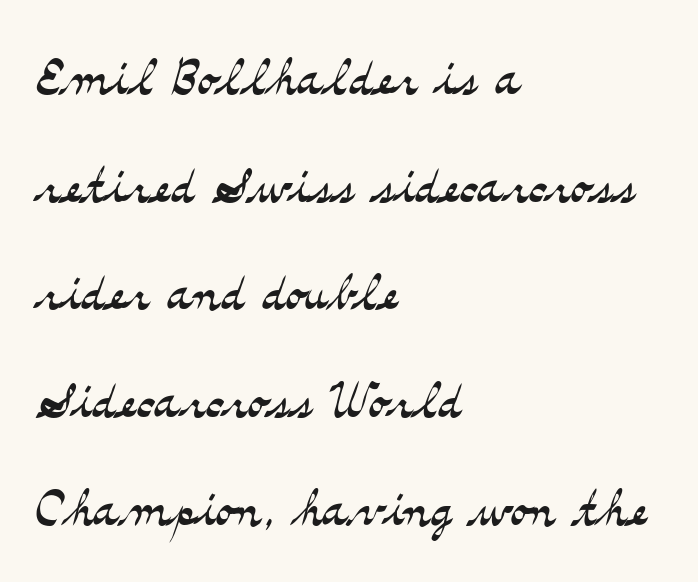
The image shows 69 px light, wide serif type; set left-aligned, normal line spacing (1.56x), normal letter spacing, not underlined; medium stroke contrast and a small x-height.
